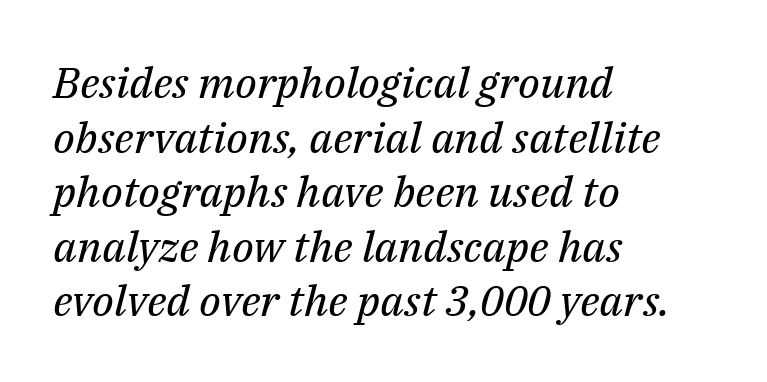
{"serif": "yes", "italic": "yes", "lean": "right", "slant_degrees": 14, "bold": "no", "weight": "regular", "width": "normal", "stroke_contrast": "medium", "x_height": "medium", "monospaced": "no", "underline": "no", "align": "left", "line_spacing": "normal", "line_spacing_ratio": 1.27, "letter_spacing": "normal", "letter_spacing_em": 0.0, "glyph_px": 43}
